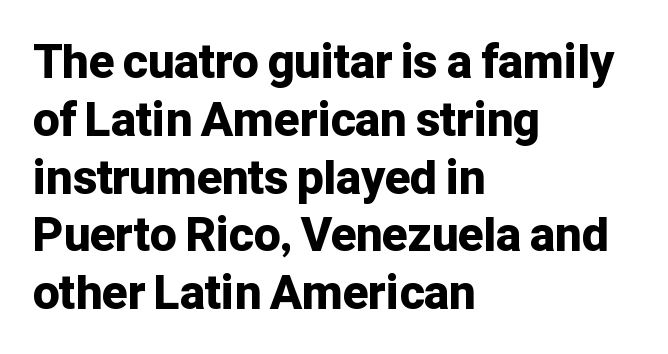
{"serif": "no", "italic": "no", "bold": "yes", "weight": "bold", "width": "normal", "stroke_contrast": "low", "x_height": "medium", "monospaced": "no", "underline": "no", "align": "left", "line_spacing_ratio": 1.23, "letter_spacing": "normal", "letter_spacing_em": 0.0, "glyph_px": 47}
